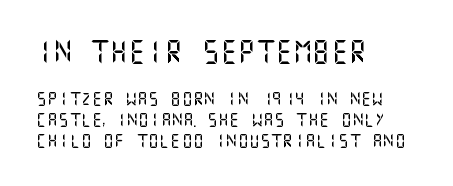
Q: Is the text italic (slanted)? A: No, it is upright.
Q: Is the text underlined? A: No.
Q: How is the paragraph aligned? A: Left-aligned.
Q: Is the spacing between letters normal or unusually wide? A: Normal.
Q: Is the spacing between lines tight, normal or loose? A: Normal.
Q: Which block of text is set in a larger size, the first (top) or the second (bottom)? A: The first (top) one.
